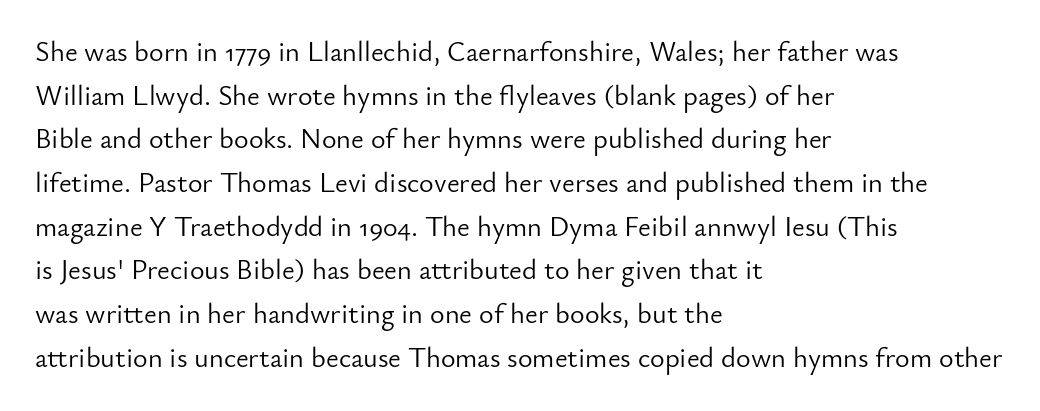
Each row of text sits above clean, open space. In terms of leading, this rendering sits right in the middle. Are there feet on the stems? There aren't — it's a sans. Inter-character spacing is left at the font's built-in metrics. Unlike italic type, these characters show no tilt at all. Line beginnings align vertically; line endings do not.
